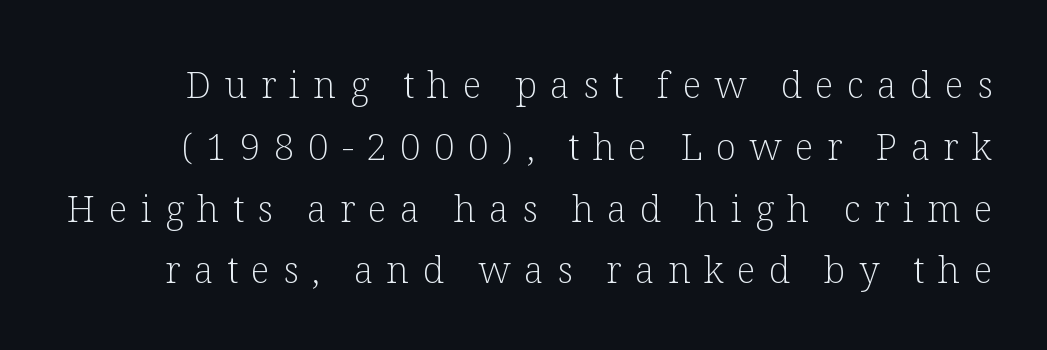
The image shows 37 px light serif type, upright; set normal line spacing (1.67x), unusually wide letter spacing (+0.36 em), not underlined; low stroke contrast and a medium x-height.
